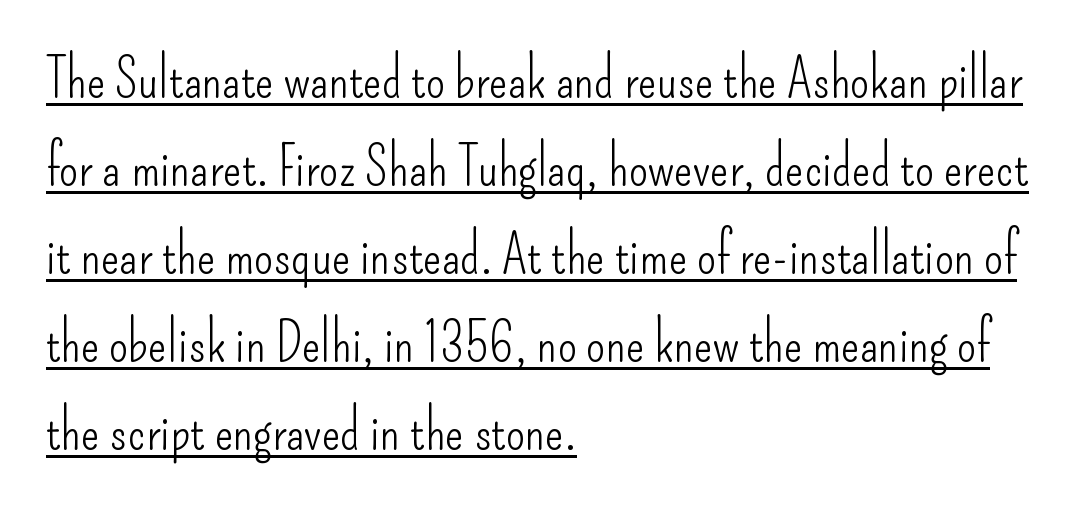
Q: Is the text bold? A: No.
Q: Is the text italic (slanted)? A: No, it is upright.
Q: Is the typeface a serif or a sans-serif typeface? A: Sans-serif.
Q: Is the text underlined? A: Yes.
Q: How is the paragraph aligned? A: Left-aligned.
Q: Is the spacing between letters normal or unusually wide? A: Normal.
Q: Is the spacing between lines tight, normal or loose? A: Normal.
Q: Width (condensed, normal, or wide)? A: Condensed.
Q: Stroke contrast? A: Low.
Q: x-height? A: Small.
Q: Monospaced? A: No.
